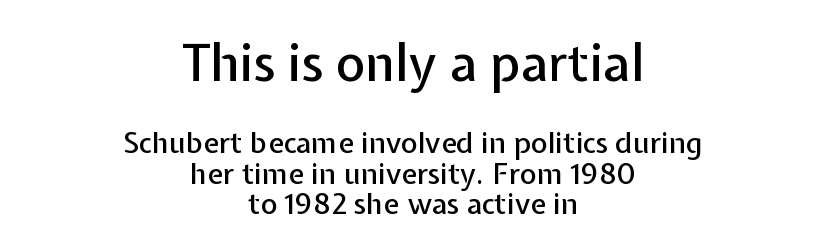
These two chunks differ in scale, with the top chunk taking the larger measure. Classification — sans serif. These lines are rendered in a variable-pitch font. Just letters on the line, the space beneath them empty. How are the letters spaced? Ordinarily, with no added tracking. Short and long lines alike share a common midpoint.
